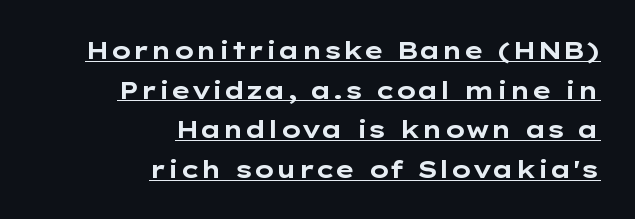
Decoration check: the copy is underlined. As a designer I'd log this as weight 700, bold. What stands out about the letter spacing? Nothing — it is the standard amount. Italic? Not at all — the glyphs are vertical. The vertical gap from one line to the next is medium.
